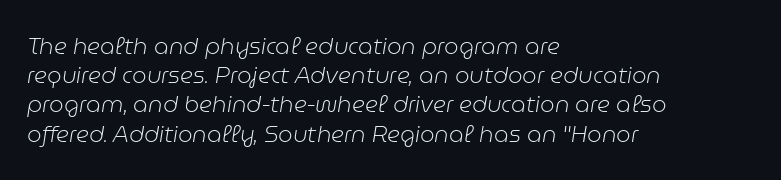
The image shows 23 px text type, italic (leaning right); set left-aligned, normal line spacing (1.27x), normal letter spacing, not underlined.
